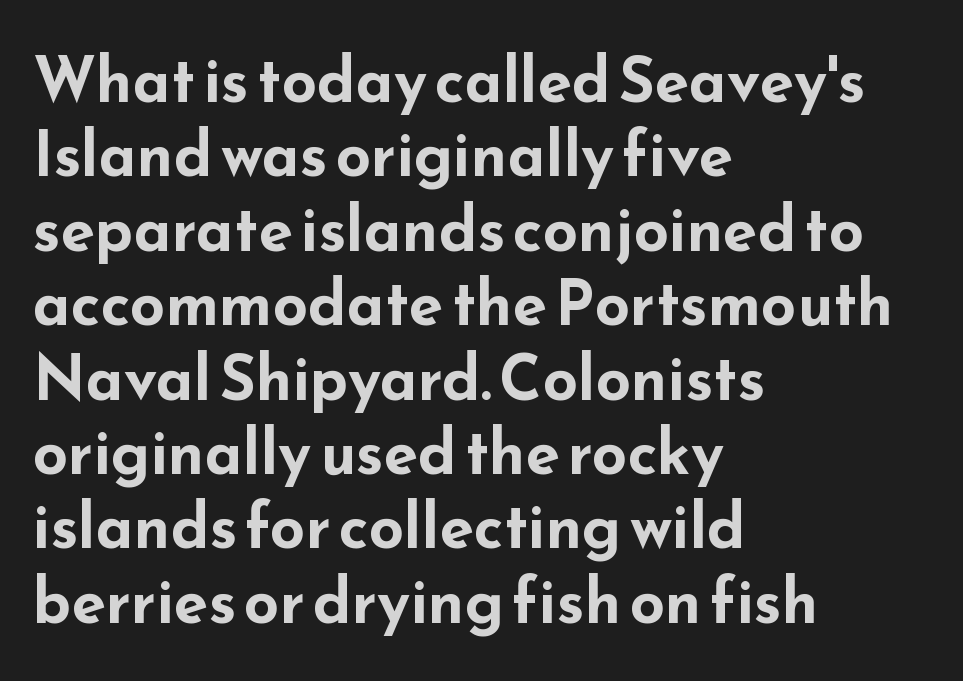
Q: Is the text bold? A: Yes.
Q: Is the text italic (slanted)? A: No, it is upright.
Q: Is the typeface a serif or a sans-serif typeface? A: Sans-serif.
Q: Is the text underlined? A: No.
Q: How is the paragraph aligned? A: Left-aligned.
Q: Is the spacing between letters normal or unusually wide? A: Normal.
Q: Width (condensed, normal, or wide)? A: Wide.
Q: Stroke contrast? A: Low.
Q: x-height? A: Small.
Q: Monospaced? A: No.
